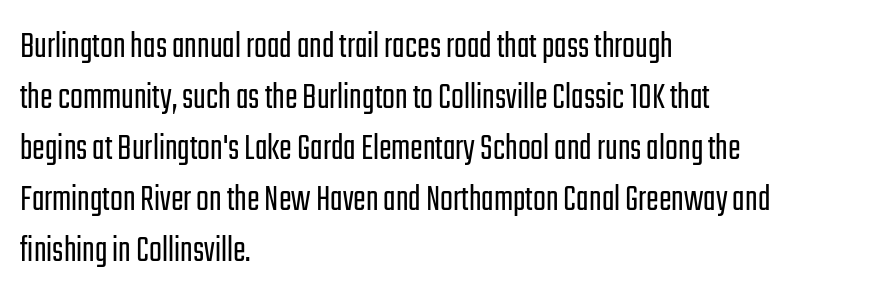
Q: Is the text bold? A: No.
Q: Is the text italic (slanted)? A: No, it is upright.
Q: Is the typeface a serif or a sans-serif typeface? A: Sans-serif.
Q: Is the text underlined? A: No.
Q: How is the paragraph aligned? A: Left-aligned.
Q: Is the spacing between letters normal or unusually wide? A: Normal.
Q: Is the spacing between lines tight, normal or loose? A: Normal.
Q: Width (condensed, normal, or wide)? A: Condensed.
Q: Stroke contrast? A: Low.
Q: x-height? A: Medium.
Q: Monospaced? A: No.
